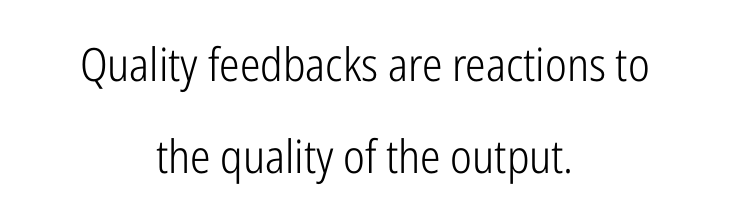
The image shows 46 px light, condensed sans-serif type, upright; set centered, loose line spacing (2.0x), normal letter spacing, not underlined; low stroke contrast and a medium x-height.
